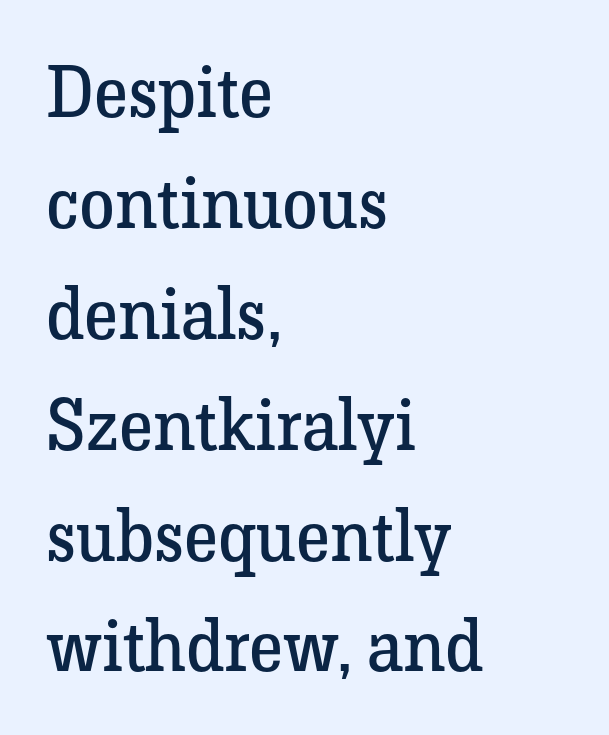
Vertical spacing — default. Do the letters lean? They stand straight. A serif font was chosen for this passage. The baseline area is clear. The face used here is proportionally spaced, like ordinary book or web type.
